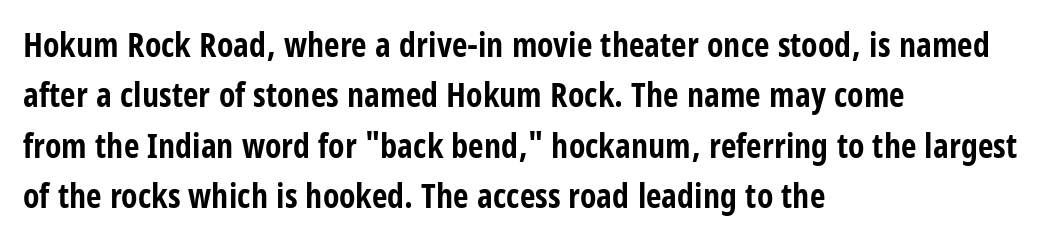
Anything drawn beneath the words? Only blank space. These lines were composed using upright roman letters. Compared with an ordinary text face, these strokes are far heavier — a full bold. The ragged edge is on the right, which tells us the setting is flush left. Notice how descenders clear the ascenders below comfortably — that's standard leading.
